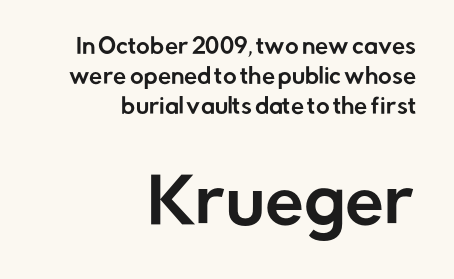
The image shows 62 px sans-serif type, upright; set right-aligned, normal line spacing (1.43x), normal letter spacing, not underlined; the second (bottom) block is 2.95x larger; low stroke contrast and a medium x-height.
